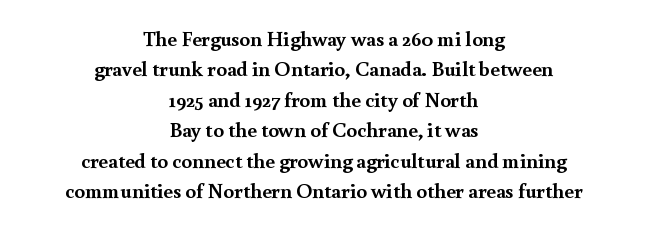
{"italic": "no", "bold": "yes", "underline": "no", "align": "center", "line_spacing": "normal", "line_spacing_ratio": 1.45, "letter_spacing": "normal", "letter_spacing_em": 0.0, "glyph_px": 21}
